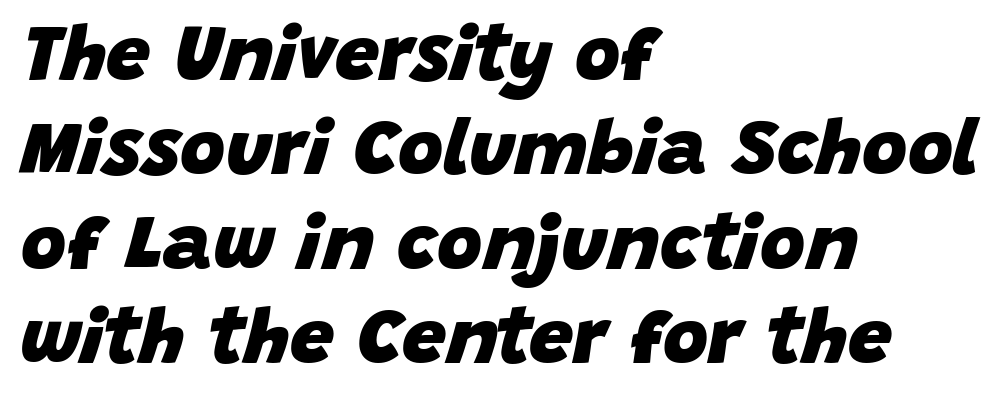
The gap between lines stays unmarked. Character widths vary here, with narrow letters taking less room than wide ones. Posture: slanted. Every row of glyphs begins at an identical x-position on the left. Is the letter spacing exaggerated? No — it looks like the ordinary default.
